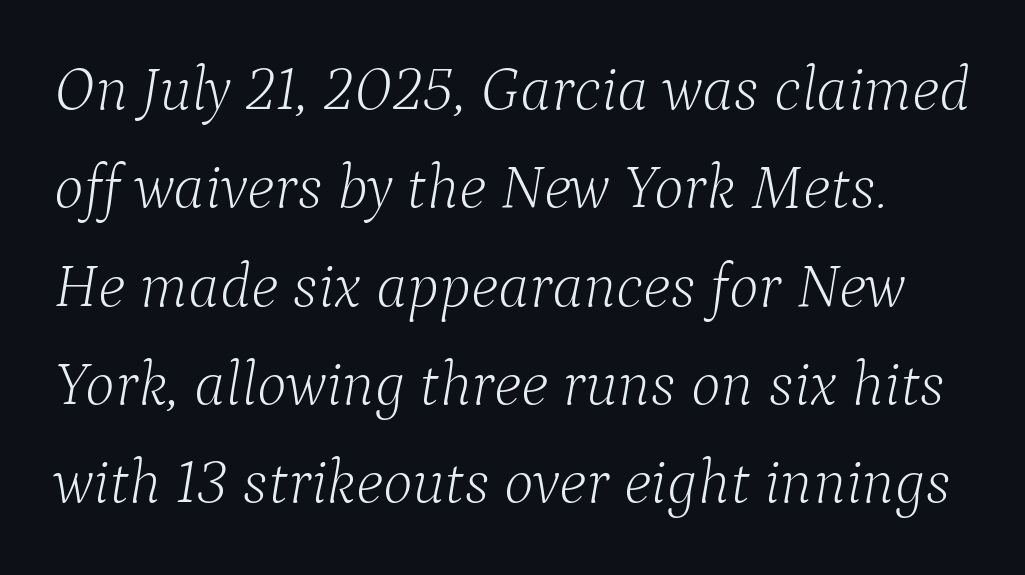
{"serif": "yes", "italic": "yes", "lean": "right", "slant_degrees": 9, "bold": "no", "weight": "light", "width": "normal", "stroke_contrast": "low", "x_height": "medium", "monospaced": "no", "underline": "no", "line_spacing": "normal", "line_spacing_ratio": 1.56, "letter_spacing": "normal", "letter_spacing_em": 0.0, "glyph_px": 63}
